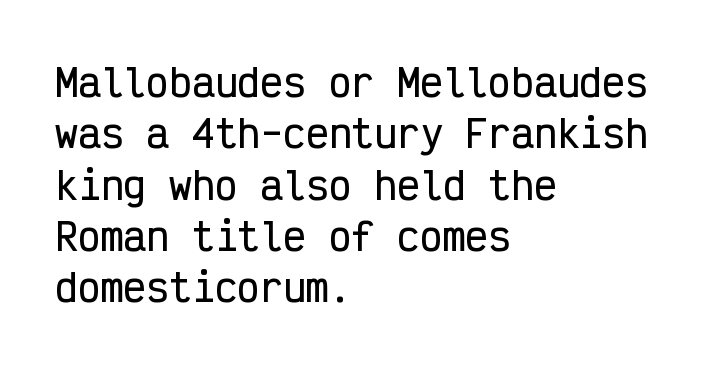
Q: Is the text italic (slanted)? A: No, it is upright.
Q: Is the typeface a serif or a sans-serif typeface? A: Sans-serif.
Q: Is the text underlined? A: No.
Q: How is the paragraph aligned? A: Left-aligned.
Q: Is the spacing between letters normal or unusually wide? A: Normal.
Q: Is the spacing between lines tight, normal or loose? A: Normal.
Q: Width (condensed, normal, or wide)? A: Condensed.
Q: Stroke contrast? A: Low.
Q: x-height? A: Medium.
Q: Monospaced? A: Yes.
